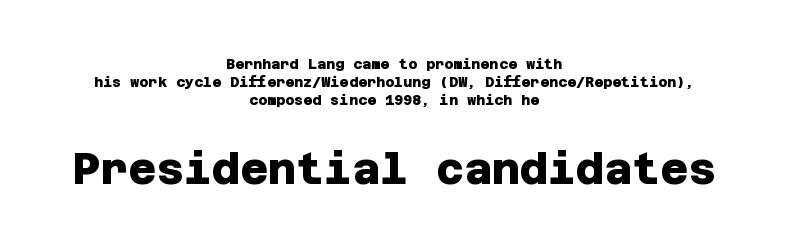
Q: Is the text bold? A: Yes.
Q: Is the typeface a serif or a sans-serif typeface? A: Sans-serif.
Q: Is the text underlined? A: No.
Q: How is the paragraph aligned? A: Centered.
Q: Is the spacing between letters normal or unusually wide? A: Normal.
Q: Is the spacing between lines tight, normal or loose? A: Normal.
Q: Which block of text is set in a larger size, the first (top) or the second (bottom)? A: The second (bottom) one.
Q: Width (condensed, normal, or wide)? A: Normal.
Q: Stroke contrast? A: Low.
Q: x-height? A: Large.
